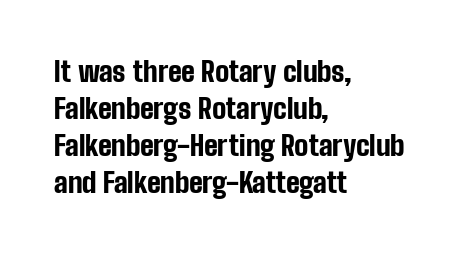
Q: Is the text bold? A: Yes.
Q: Is the text italic (slanted)? A: No, it is upright.
Q: Is the typeface a serif or a sans-serif typeface? A: Sans-serif.
Q: Is the text underlined? A: No.
Q: How is the paragraph aligned? A: Left-aligned.
Q: Is the spacing between letters normal or unusually wide? A: Normal.
Q: Is the spacing between lines tight, normal or loose? A: Normal.
Q: Width (condensed, normal, or wide)? A: Condensed.
Q: Stroke contrast? A: Low.
Q: x-height? A: Medium.
Q: Monospaced? A: No.
